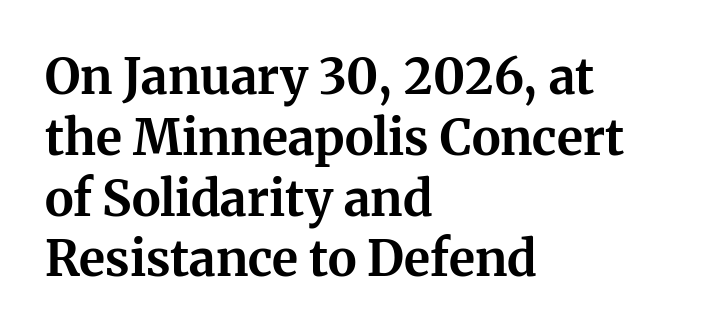
Q: Is the text bold? A: Yes.
Q: Is the text italic (slanted)? A: No, it is upright.
Q: Is the typeface a serif or a sans-serif typeface? A: Serif.
Q: Is the text underlined? A: No.
Q: How is the paragraph aligned? A: Left-aligned.
Q: Is the spacing between letters normal or unusually wide? A: Normal.
Q: Width (condensed, normal, or wide)? A: Normal.
Q: Stroke contrast? A: Medium.
Q: x-height? A: Medium.
Q: Monospaced? A: No.
